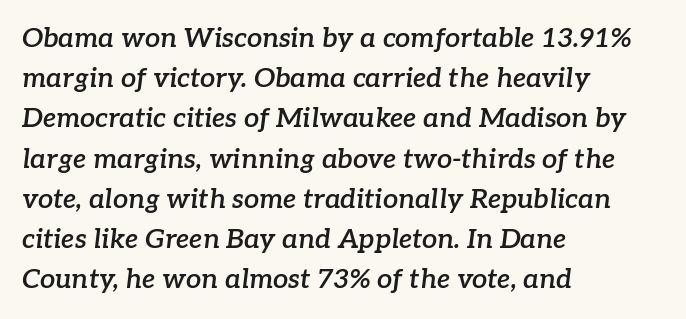
{"italic": "yes", "lean": "right", "slant_degrees": 7, "bold": "semi", "underline": "no", "align": "left", "line_spacing": "normal", "line_spacing_ratio": 1.49, "letter_spacing": "normal", "letter_spacing_em": 0.0, "glyph_px": 27}
